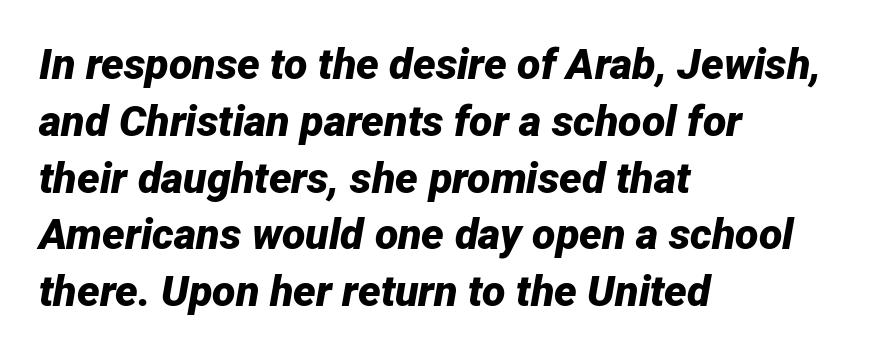
Tall strokes in this sample are angled rather than plumb. Letter spacing: default. The rendering uses natural spacing where letterforms have individual widths. The typesetting leans heavy: a genuine bold.
